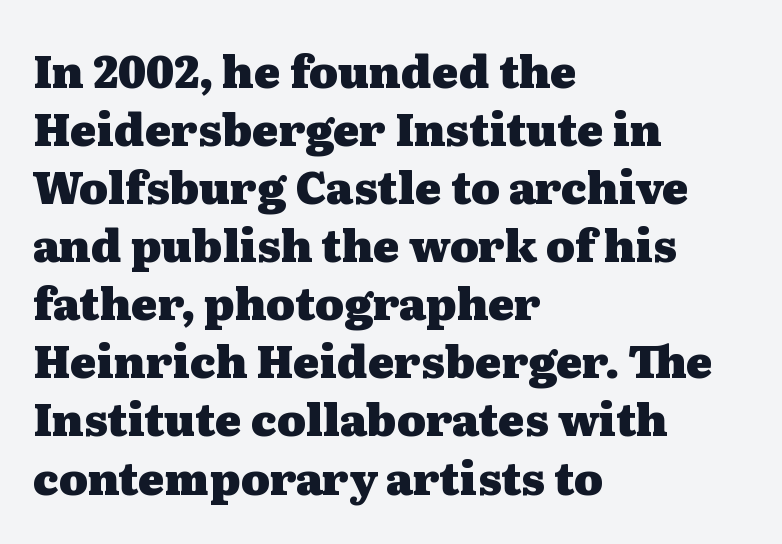
{"serif": "yes", "italic": "no", "bold": "yes", "weight": "heavy", "width": "wide", "stroke_contrast": "medium", "x_height": "medium", "monospaced": "no", "underline": "no", "align": "left", "line_spacing": "normal", "line_spacing_ratio": 1.32, "letter_spacing": "normal", "letter_spacing_em": 0.0, "glyph_px": 44}
